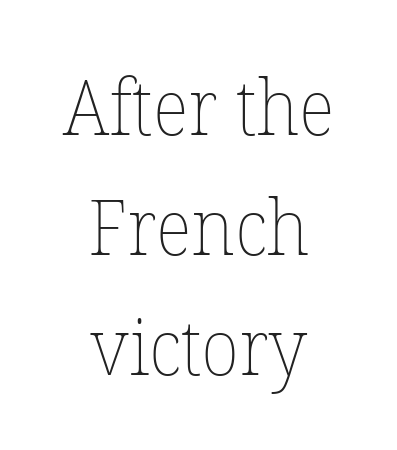
The image shows 78 px thin type, upright; set centered, normal line spacing (1.54x), normal letter spacing, not underlined; low stroke contrast and a medium x-height.
